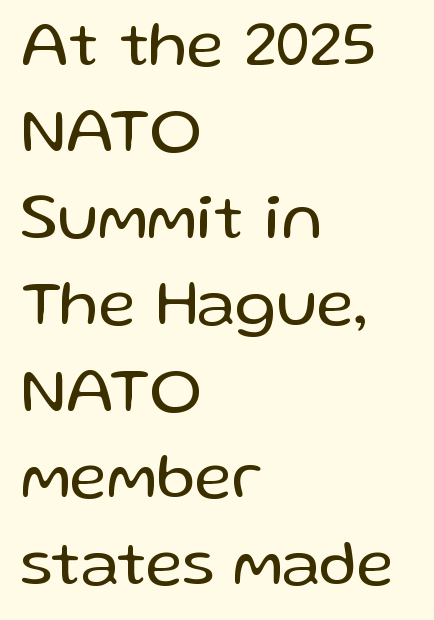
Rule under the text: the space is simply empty. Are there feet on the stems? There aren't — it's a sans. Caption: multi-line text, flush left, ragged right. Does extra space separate the letters? No, they use regular spacing. The designer left line spacing at the default.
